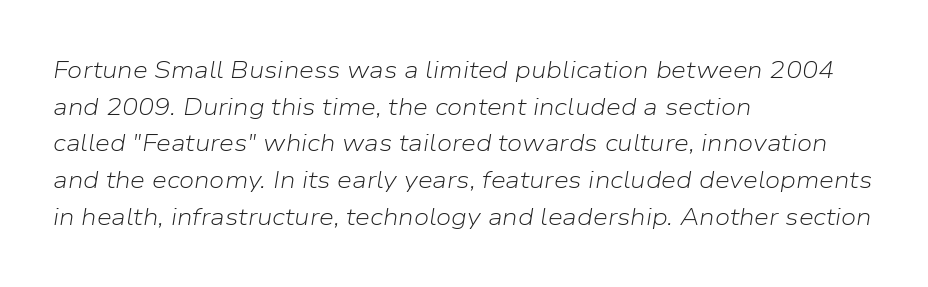
An italicized treatment has been applied to the whole sample. The horizontal fit of the characters is conventional and even. Bold? No — there's no thickening of the strokes. Line spacing here is normal. Only glyphs here, with clear space below each row.
